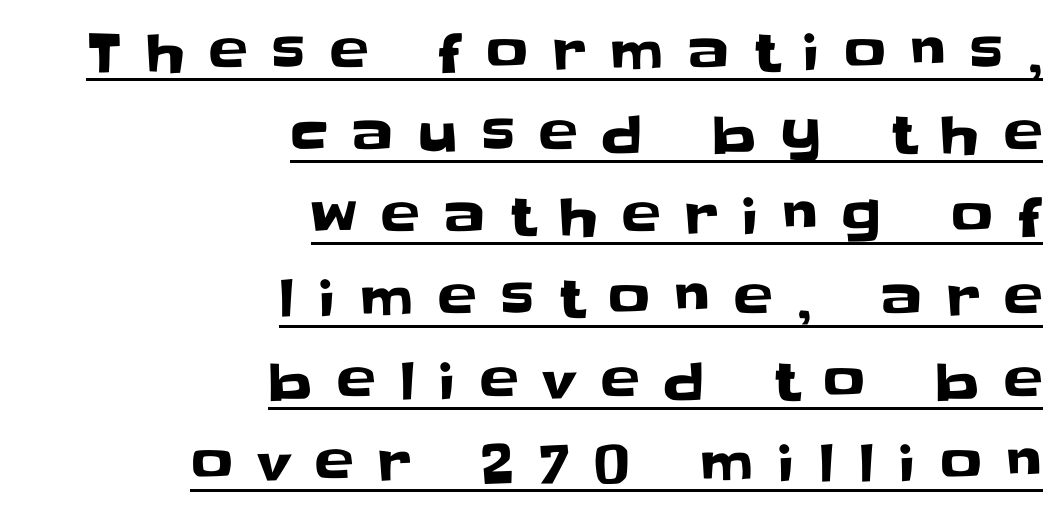
Posture: vertical. You can see a thin bar hugging the bottom of the glyphs. Tracking here is generous; glyphs stand well apart from one another. This rendering employs a face without finishing strokes, i.e., a sans-serif. Proportional: the letters do not fall into vertical columns. Leading matches the norm, producing a regular column.
